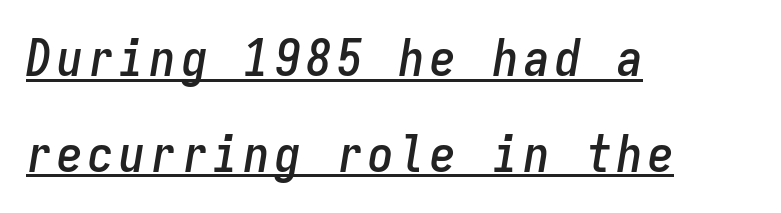
Compared with a centered layout, this one pins lines to the left instead. Each letter, wide or thin by design, is forced into the same width here. Somebody hit Ctrl+U on this one — the words are underlined. An italicized treatment has been applied to the whole sample.
